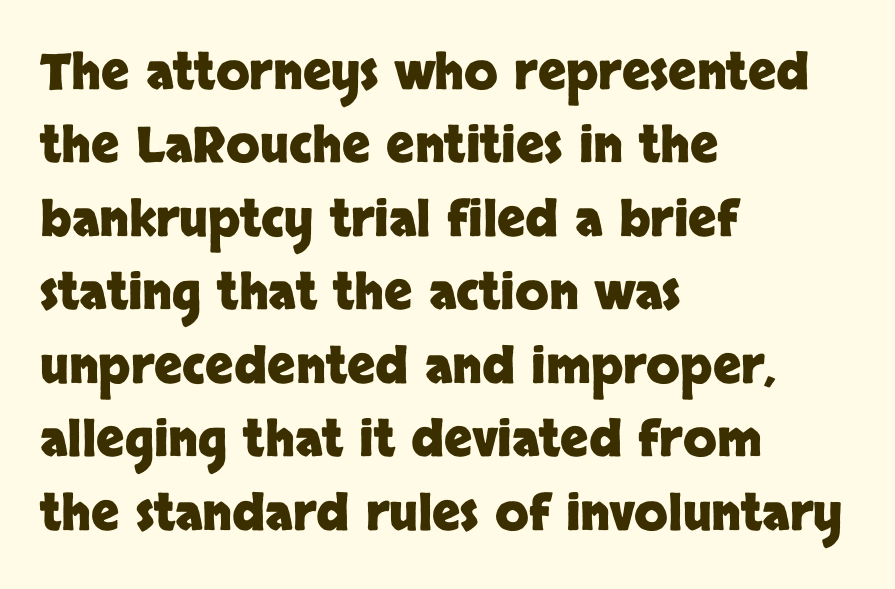
Q: Is the text bold? A: Yes.
Q: Is the text italic (slanted)? A: No, it is upright.
Q: Is the typeface a serif or a sans-serif typeface? A: Sans-serif.
Q: Is the text underlined? A: No.
Q: How is the paragraph aligned? A: Left-aligned.
Q: Is the spacing between letters normal or unusually wide? A: Normal.
Q: Is the spacing between lines tight, normal or loose? A: Normal.
Q: Width (condensed, normal, or wide)? A: Normal.
Q: Stroke contrast? A: Low.
Q: x-height? A: Large.
Q: Monospaced? A: No.
